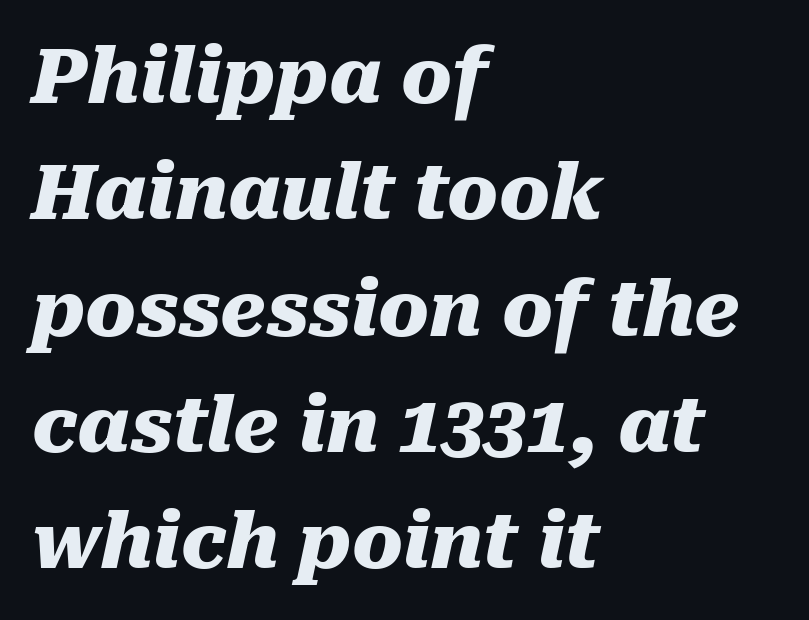
The image shows 76 px heavy type, italic (leaning right); set left-aligned, normal line spacing (1.53x), normal letter spacing, not underlined; medium stroke contrast and a medium x-height.
